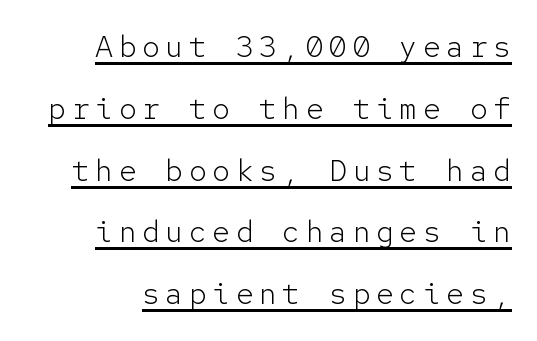
{"serif": "no", "italic": "no", "bold": "no", "weight": "light", "width": "normal", "stroke_contrast": "low", "x_height": "medium", "monospaced": "yes", "underline": "yes", "line_spacing": "loose", "line_spacing_ratio": 2.06, "glyph_px": 30}
